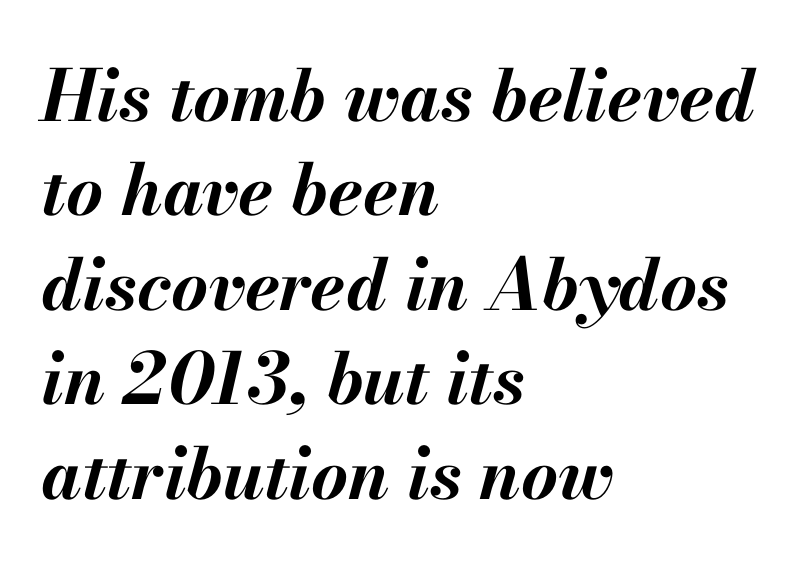
Character widths vary here, with narrow letters taking less room than wide ones. Layout note: lines flush left. The letterforms sit shoulder to shoulder at normal distance. Interline gaps are of average width in this sample.
